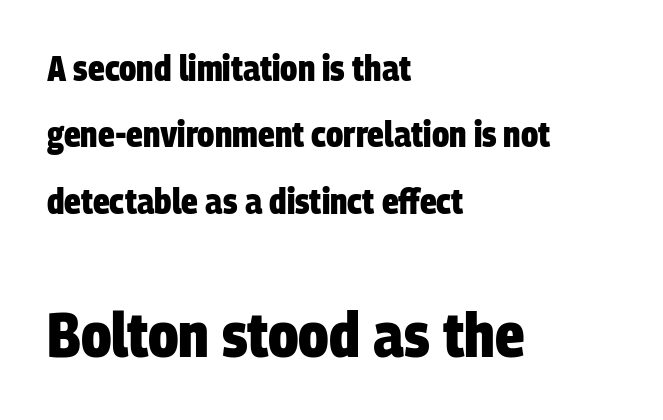
{"serif": "no", "bold": "yes", "weight": "heavy", "width": "condensed", "stroke_contrast": "low", "x_height": "large", "monospaced": "no", "underline": "no", "align": "left", "line_spacing": "loose", "line_spacing_ratio": 1.9, "letter_spacing": "normal", "letter_spacing_em": 0.0, "larger_block": "second", "size_ratio": 1.77, "glyph_px": 62}
